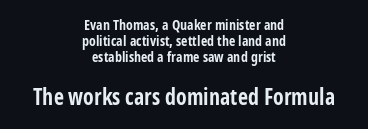
{"italic": "no", "bold": "yes", "underline": "no", "align": "center", "line_spacing": "tight", "line_spacing_ratio": 1.15, "letter_spacing": "normal", "letter_spacing_em": 0.0, "larger_block": "second", "size_ratio": 1.57, "glyph_px": 22}
